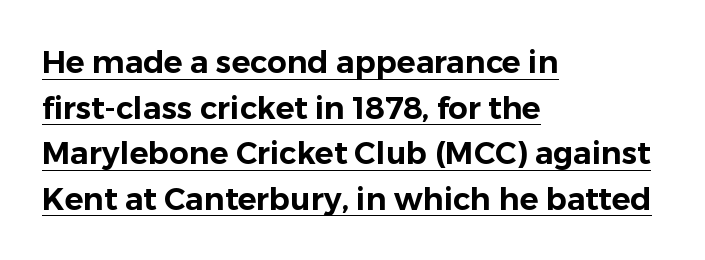
A typesetter would label this face a sans. Somebody hit Ctrl+U on this one — the words are underlined. Leftover space on each line is placed entirely after the last word. The letterforms sit shoulder to shoulder at normal distance. Is this a fixed-width face? No — the glyphs have proportional, varying widths. Interline gaps are of average width in this sample.
